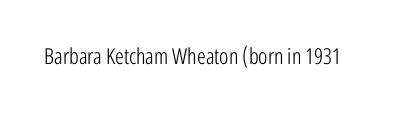
The space directly below the letters is spotless. Quick note: not italic, upright. The line texture is even and compact thanks to regular tracking. These glyphs show unthickened strokes, regular width or finer.
